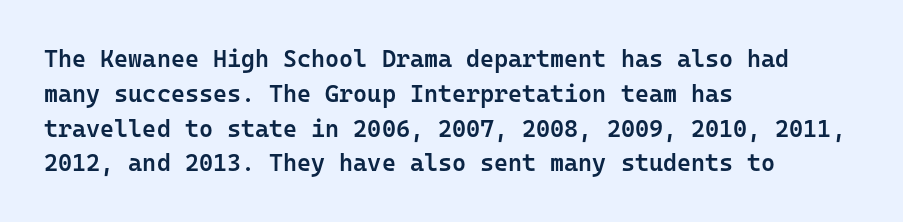
Q: Is the text bold? A: Semi-bold.
Q: Is the text italic (slanted)? A: No, it is upright.
Q: Is the text underlined? A: No.
Q: How is the paragraph aligned? A: Left-aligned.
Q: Is the spacing between letters normal or unusually wide? A: Normal.
Q: Is the spacing between lines tight, normal or loose? A: Normal.
